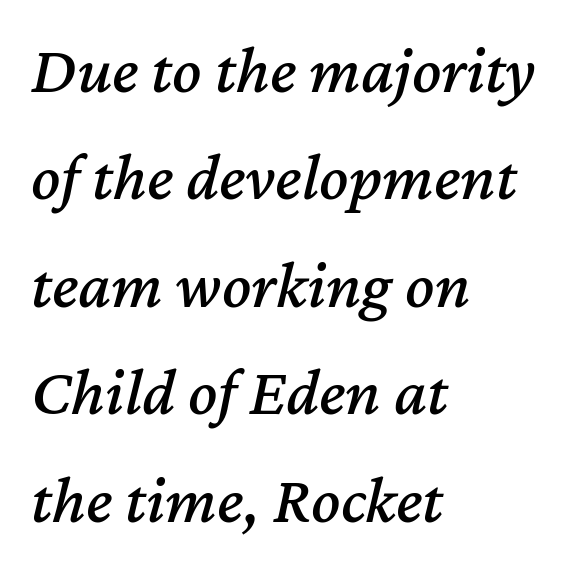
The image shows 68 px text type, italic (leaning right); set left-aligned, normal line spacing (1.58x), normal letter spacing, not underlined; medium stroke contrast and a medium x-height.
